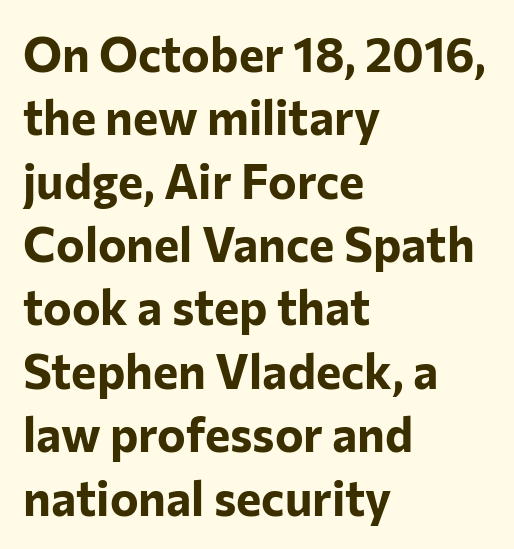
Q: Is the text bold? A: Yes.
Q: Is the text italic (slanted)? A: No, it is upright.
Q: Is the typeface a serif or a sans-serif typeface? A: Sans-serif.
Q: Is the text underlined? A: No.
Q: How is the paragraph aligned? A: Left-aligned.
Q: Is the spacing between letters normal or unusually wide? A: Normal.
Q: Is the spacing between lines tight, normal or loose? A: Normal.
Q: Width (condensed, normal, or wide)? A: Normal.
Q: Stroke contrast? A: Low.
Q: x-height? A: Medium.
Q: Monospaced? A: No.
